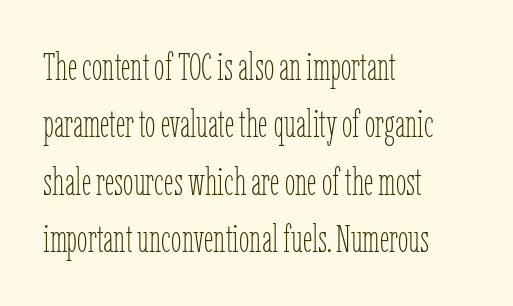
{"italic": "no", "bold": "no", "weight": "thin", "width": "condensed", "stroke_contrast": "low", "x_height": "medium", "monospaced": "no", "underline": "no", "align": "left", "line_spacing": "normal", "line_spacing_ratio": 1.51, "letter_spacing": "normal", "letter_spacing_em": 0.0, "glyph_px": 38}
